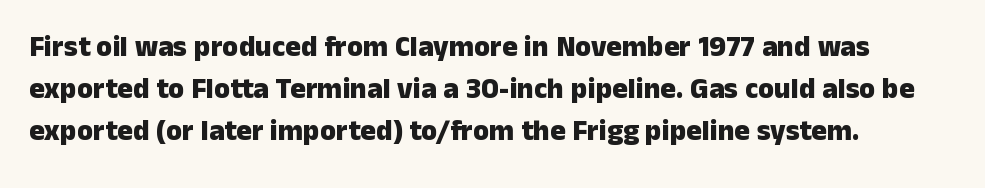
Descender tails drop into unmarked territory. Weight check: bold — yes, fully. If you drew a ruler down the left edge, every line would touch it. There is no visible air inserted between adjacent glyphs. A typesetter would call this proportional, since set widths differ per character.
